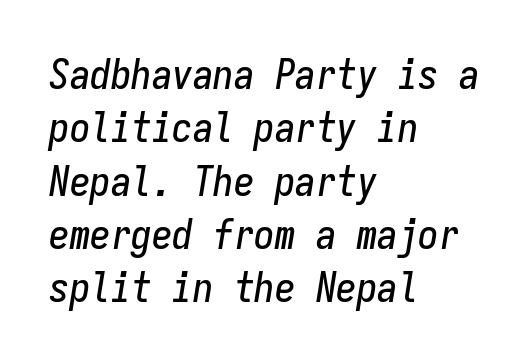
Q: Is the text italic (slanted)? A: Yes, it leans right by about 9 degrees.
Q: Is the text underlined? A: No.
Q: How is the paragraph aligned? A: Left-aligned.
Q: Is the spacing between letters normal or unusually wide? A: Normal.
Q: Is the spacing between lines tight, normal or loose? A: Normal.
Q: Width (condensed, normal, or wide)? A: Condensed.
Q: Stroke contrast? A: Low.
Q: x-height? A: Medium.
Q: Monospaced? A: Yes.
